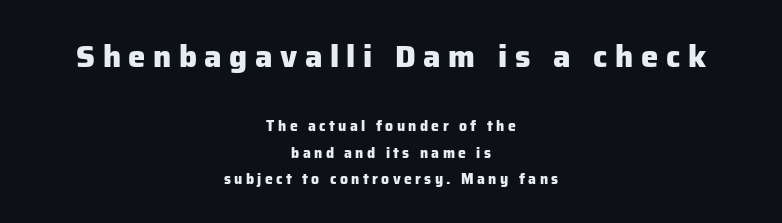
The image shows 31 px heavy sans-serif type, upright; set centered, loose line spacing (1.91x), unusually wide letter spacing (+0.24 em), not underlined; the first (top) block is 2.21x larger; low stroke contrast and a medium x-height.
